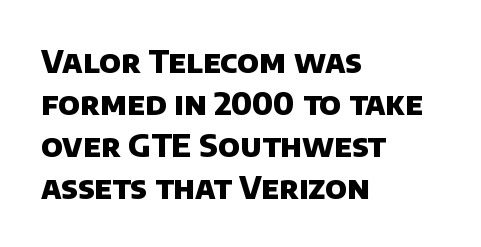
Honestly, the letter spacing is just normal — you wouldn't notice it. The rag falls on the right side of this text block. The rendering uses natural spacing where letterforms have individual widths. The zone under the glyphs is completely vacant. Each new line begins a customary step beneath the previous one. The characters display no serif detailing; their extremities are plain.
